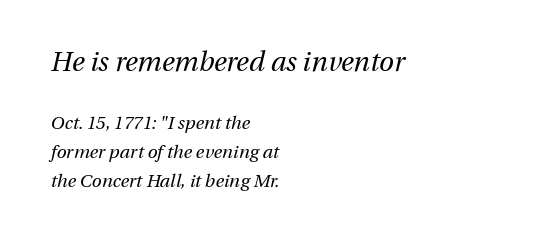
{"italic": "yes", "lean": "right", "slant_degrees": 13, "bold": "no", "underline": "no", "align": "left", "line_spacing": "normal", "line_spacing_ratio": 1.61, "letter_spacing": "normal", "letter_spacing_em": 0.0, "larger_block": "first", "size_ratio": 1.5, "glyph_px": 27}
